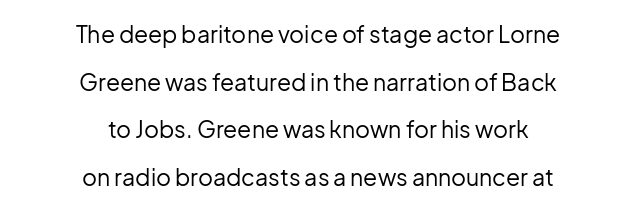
The image shows 23 px text type, upright; set centered, loose line spacing (2.07x), normal letter spacing, not underlined.
